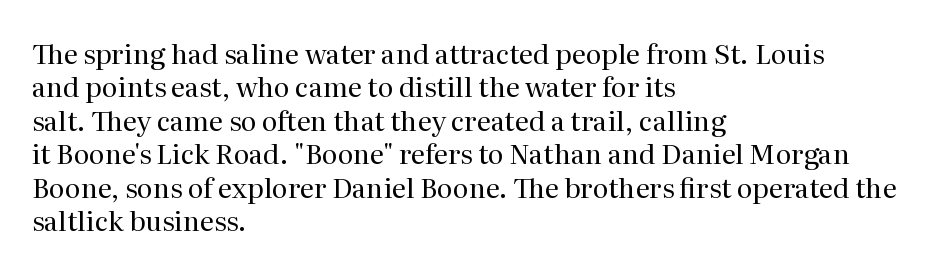
Q: Is the text bold? A: No.
Q: Is the text italic (slanted)? A: No, it is upright.
Q: Is the text underlined? A: No.
Q: How is the paragraph aligned? A: Left-aligned.
Q: Is the spacing between letters normal or unusually wide? A: Normal.
